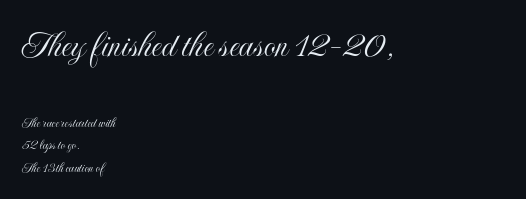
Q: Is the text italic (slanted)? A: Yes.
Q: Is the text underlined? A: No.
Q: How is the paragraph aligned? A: Left-aligned.
Q: Is the spacing between letters normal or unusually wide? A: Normal.
Q: Is the spacing between lines tight, normal or loose? A: Normal.
Q: Which block of text is set in a larger size, the first (top) or the second (bottom)? A: The first (top) one.
Q: Width (condensed, normal, or wide)? A: Condensed.
Q: x-height? A: Small.
Q: Monospaced? A: No.
